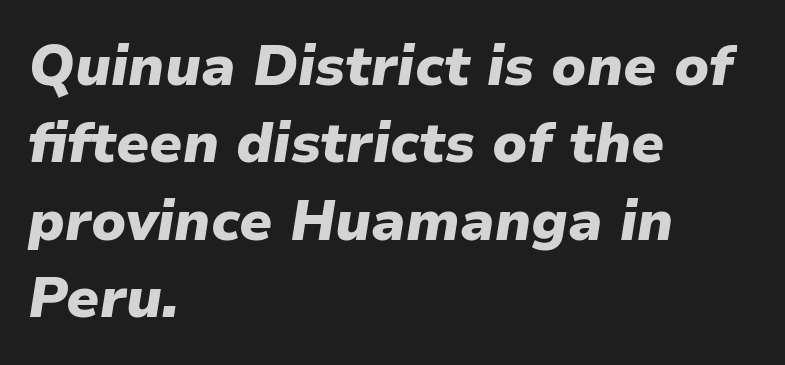
{"italic": "yes", "lean": "right", "slant_degrees": 9, "bold": "yes", "weight": "heavy", "width": "normal", "stroke_contrast": "low", "x_height": "medium", "monospaced": "no", "underline": "no", "align": "left", "line_spacing": "normal", "line_spacing_ratio": 1.38, "letter_spacing": "normal", "letter_spacing_em": 0.0, "glyph_px": 56}
